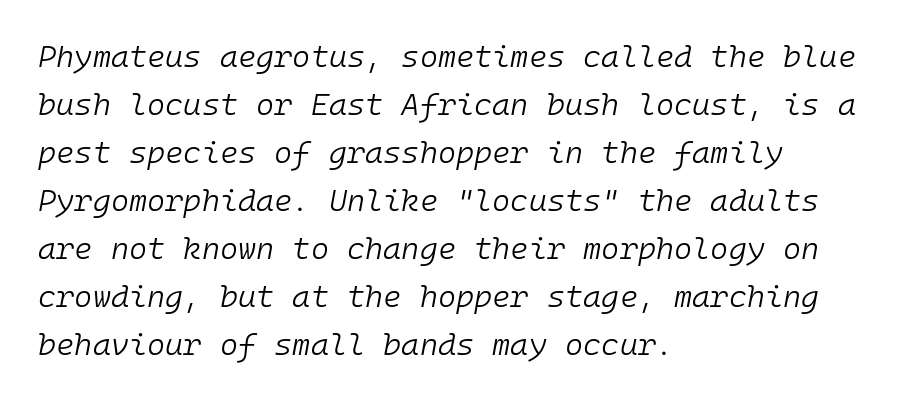
The image shows 31 px light type, italic (leaning right), monospaced; set left-aligned, normal line spacing (1.55x), normal letter spacing, not underlined; low stroke contrast and a medium x-height.
